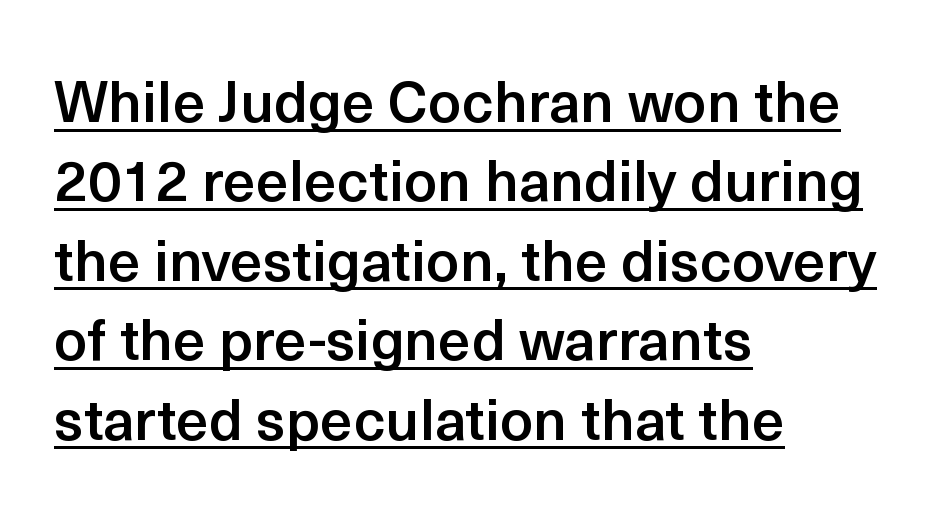
A continuous stroke trails under the words, as in a hyperlink. The paragraph shown leans on its left margin. Quick note: not italic, upright. Note: no serifs on the glyphs. Here the designer chose a conventional face with non-uniform glyph widths.
